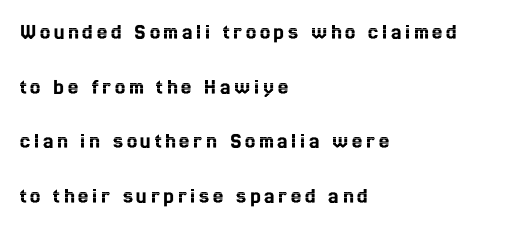
The image shows 23 px text type, upright; set left-aligned, loose line spacing (2.37x), not underlined.
